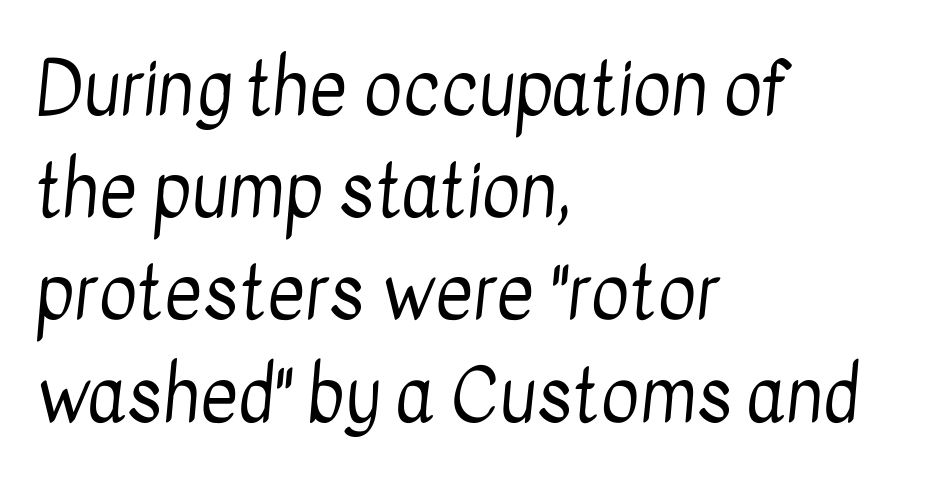
The image shows 73 px regular-weight, condensed sans-serif type; set left-aligned, normal line spacing (1.4x), normal letter spacing, not underlined; low stroke contrast and a medium x-height.
